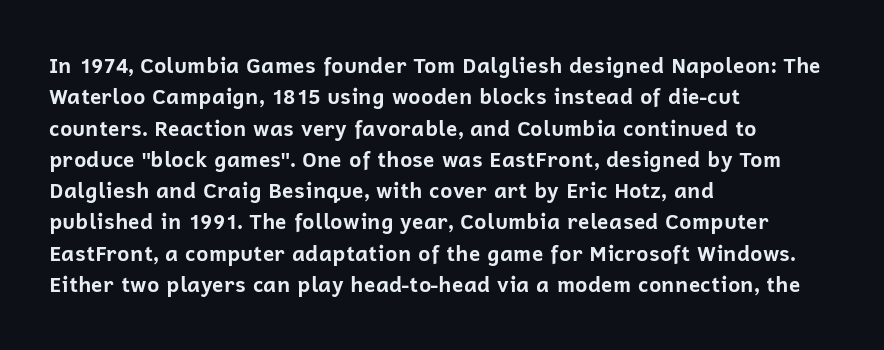
Q: Is the text bold? A: Yes.
Q: Is the text italic (slanted)? A: No, it is upright.
Q: Is the text underlined? A: No.
Q: How is the paragraph aligned? A: Left-aligned.
Q: Is the spacing between letters normal or unusually wide? A: Normal.
Q: Is the spacing between lines tight, normal or loose? A: Normal.
